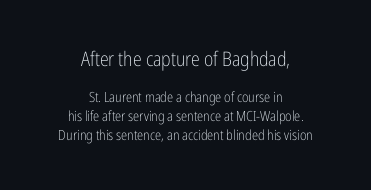
{"italic": "no", "bold": "no", "underline": "no", "align": "center", "line_spacing": "normal", "line_spacing_ratio": 1.36, "letter_spacing": "normal", "letter_spacing_em": 0.0, "larger_block": "first", "size_ratio": 1.43, "glyph_px": 20}
